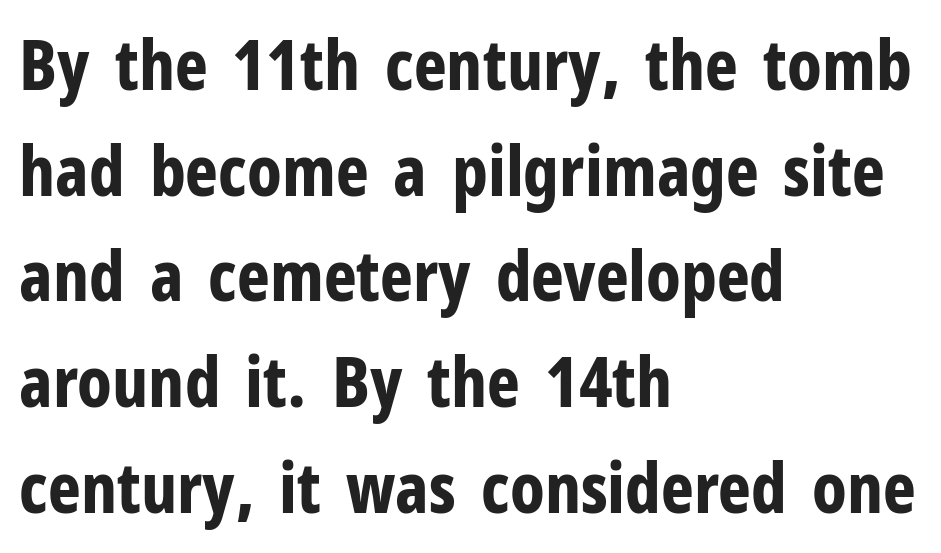
Q: Is the text bold? A: Yes.
Q: Is the text italic (slanted)? A: No, it is upright.
Q: Is the typeface a serif or a sans-serif typeface? A: Sans-serif.
Q: Is the text underlined? A: No.
Q: How is the paragraph aligned? A: Left-aligned.
Q: Is the spacing between letters normal or unusually wide? A: Normal.
Q: Is the spacing between lines tight, normal or loose? A: Normal.
Q: Width (condensed, normal, or wide)? A: Condensed.
Q: Stroke contrast? A: Low.
Q: x-height? A: Medium.
Q: Monospaced? A: No.
